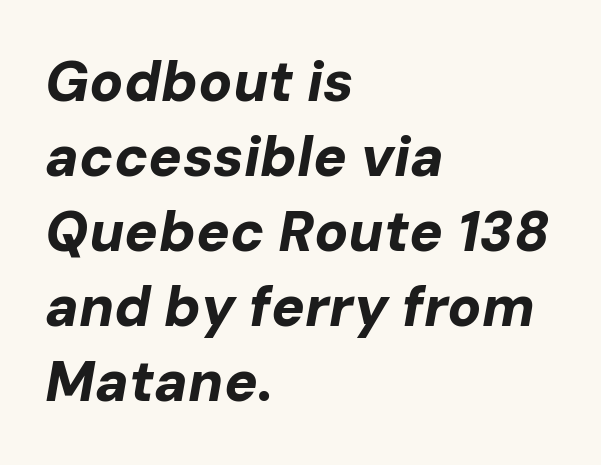
{"italic": "yes", "lean": "right", "slant_degrees": 10, "bold": "yes", "weight": "bold", "width": "normal", "stroke_contrast": "low", "x_height": "medium", "monospaced": "no", "underline": "no", "align": "left", "line_spacing": "normal", "line_spacing_ratio": 1.34, "letter_spacing": "normal", "letter_spacing_em": 0.0, "glyph_px": 56}
